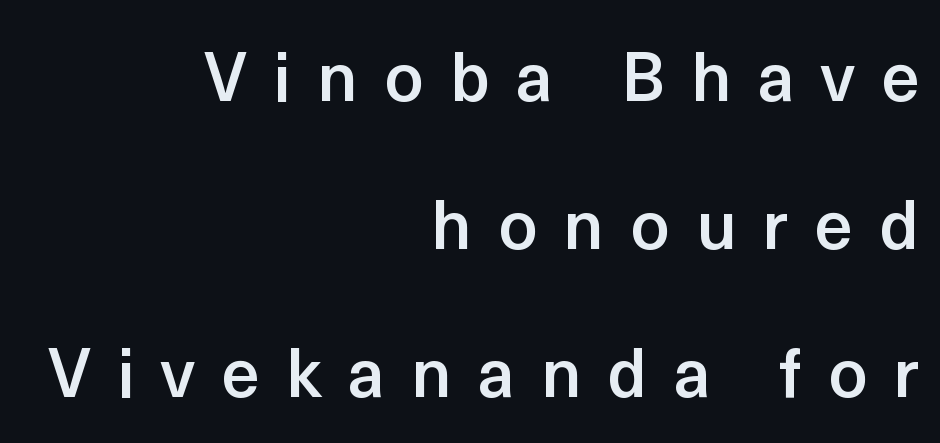
{"serif": "no", "italic": "no", "bold": "semi", "weight": "semibold", "width": "normal", "x_height": "medium", "monospaced": "no", "underline": "no", "align": "right", "line_spacing": "loose", "line_spacing_ratio": 2.18, "letter_spacing": "wide", "letter_spacing_em": 0.39, "glyph_px": 68}
